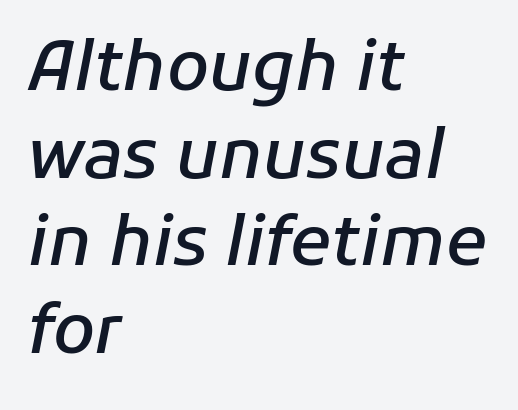
Q: Is the text bold? A: Semi-bold.
Q: Is the text italic (slanted)? A: Yes, it leans right by about 11 degrees.
Q: Is the text underlined? A: No.
Q: How is the paragraph aligned? A: Left-aligned.
Q: Is the spacing between letters normal or unusually wide? A: Normal.
Q: Is the spacing between lines tight, normal or loose? A: Normal.
Q: Width (condensed, normal, or wide)? A: Normal.
Q: Stroke contrast? A: Low.
Q: x-height? A: Medium.
Q: Monospaced? A: No.
